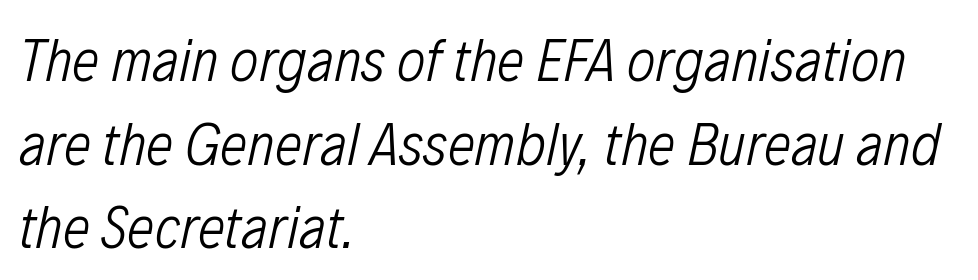
Q: Is the text bold? A: No.
Q: Is the text italic (slanted)? A: Yes, it leans right by about 12 degrees.
Q: Is the text underlined? A: No.
Q: How is the paragraph aligned? A: Left-aligned.
Q: Is the spacing between letters normal or unusually wide? A: Normal.
Q: Is the spacing between lines tight, normal or loose? A: Normal.
Q: Width (condensed, normal, or wide)? A: Condensed.
Q: Stroke contrast? A: Low.
Q: x-height? A: Medium.
Q: Monospaced? A: No.
